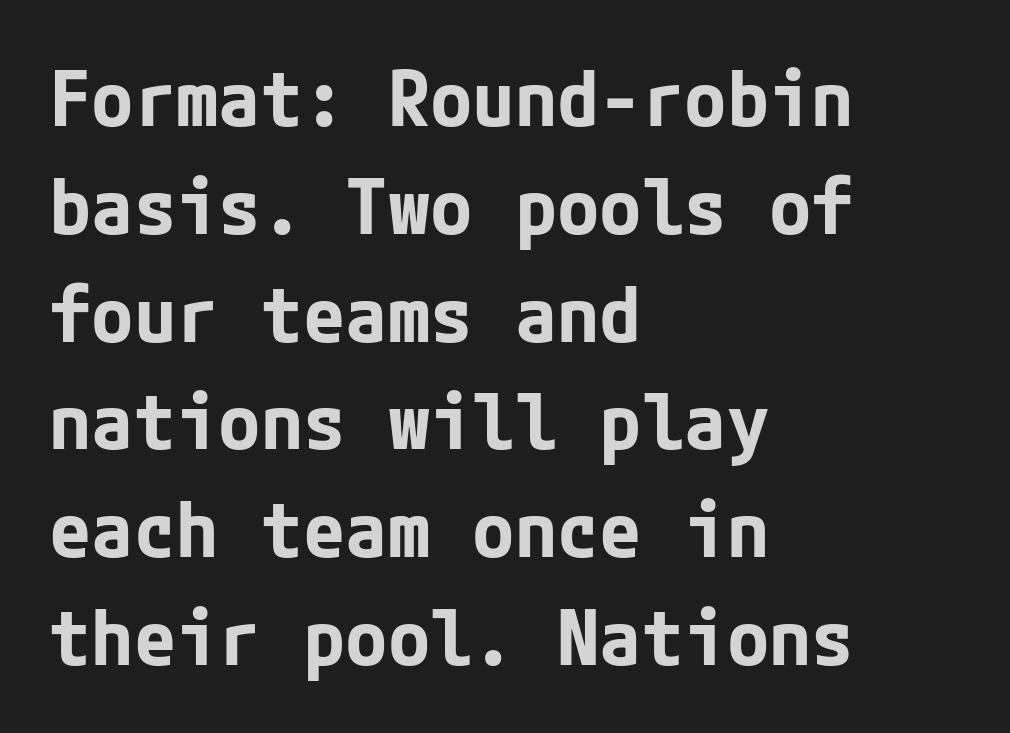
The string is rendered with underlining switched off. Every row of glyphs begins at an identical x-position on the left. Weight: bold. Horizontal bands of white between lines are of average thickness.
